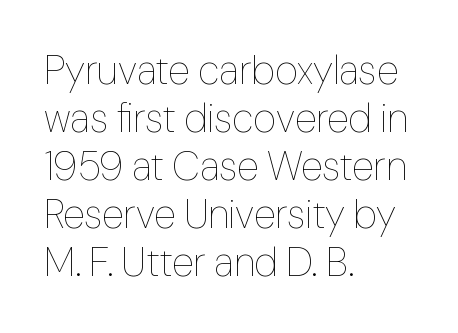
Q: Is the text bold? A: No.
Q: Is the text italic (slanted)? A: No, it is upright.
Q: Is the text underlined? A: No.
Q: How is the paragraph aligned? A: Left-aligned.
Q: Is the spacing between letters normal or unusually wide? A: Normal.
Q: Width (condensed, normal, or wide)? A: Normal.
Q: Stroke contrast? A: Low.
Q: x-height? A: Medium.
Q: Monospaced? A: No.
